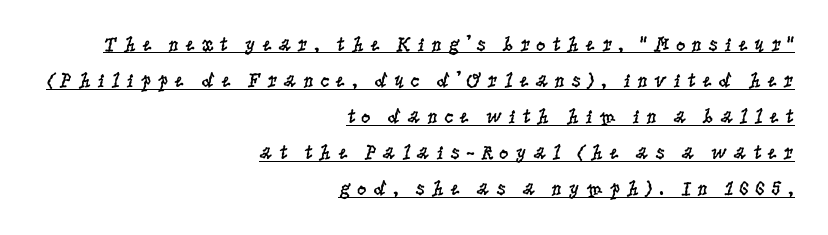
{"bold": "no", "underline": "yes", "align": "right", "line_spacing_ratio": 1.72, "letter_spacing": "wide", "letter_spacing_em": 0.28, "glyph_px": 21}
